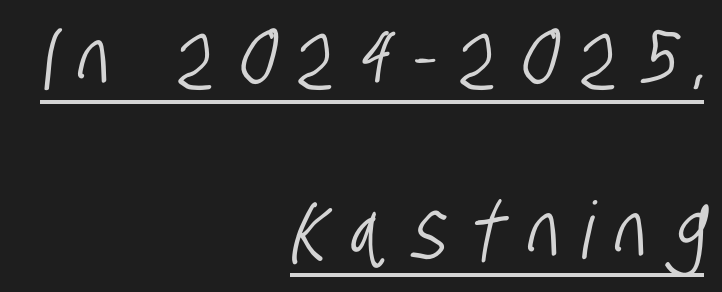
The face used here is a sans, in the tradition of grotesques and geometrics. These lines are rendered in a variable-pitch font. One glance says open: line gaps are wider than usual. The letters are spread apart with noticeably loose tracking.
